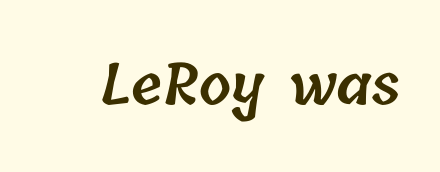
Q: Is the text bold? A: Semi-bold.
Q: Is the text underlined? A: No.
Q: Is the spacing between letters normal or unusually wide? A: Normal.
Q: Width (condensed, normal, or wide)? A: Normal.
Q: Stroke contrast? A: Low.
Q: x-height? A: Medium.
Q: Monospaced? A: No.
